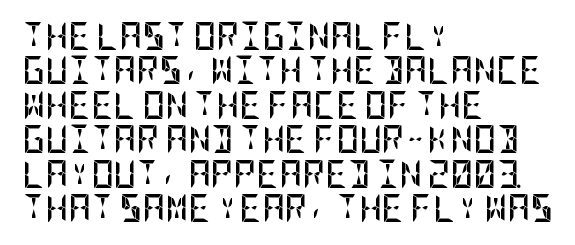
{"serif": "no", "italic": "no", "bold": "yes", "weight": "semibold", "width": "condensed", "stroke_contrast": "low", "x_height": "large", "underline": "no", "align": "left", "line_spacing_ratio": 1.23, "letter_spacing": "normal", "letter_spacing_em": 0.0, "glyph_px": 28}
